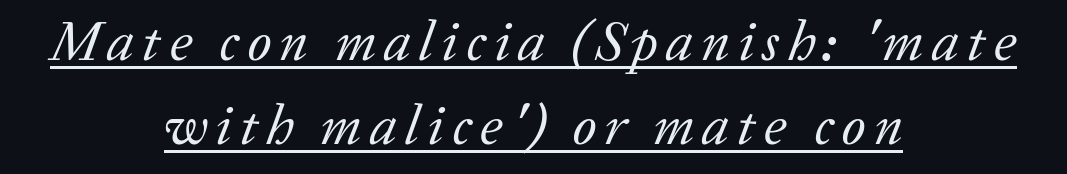
{"serif": "yes", "italic": "yes", "lean": "right", "slant_degrees": 20, "bold": "no", "weight": "regular", "width": "normal", "stroke_contrast": "low", "x_height": "medium", "monospaced": "no", "underline": "yes", "align": "center", "line_spacing": "normal", "line_spacing_ratio": 1.47, "glyph_px": 57}
